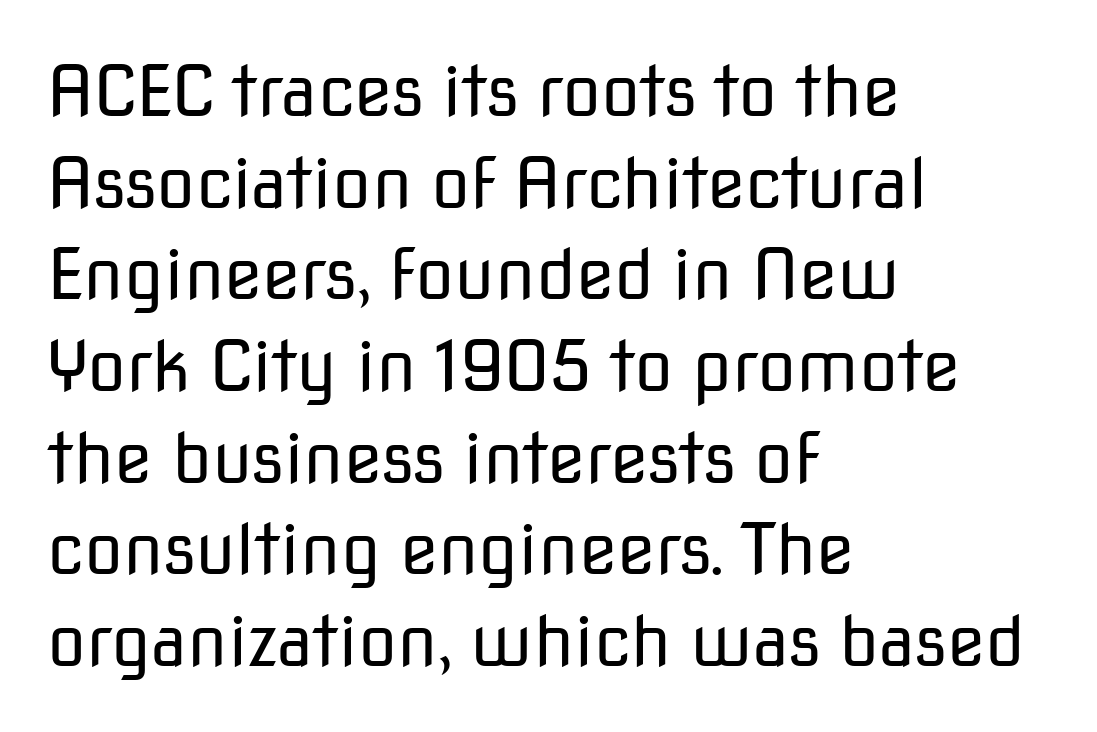
The compositor pushed each line to the left boundary. A roman cut, with each character standing at attention. Note the varied advance widths — an 'i' is clearly narrower than an 'm'. A typesetter would call this leading conventional body-copy spacing.
